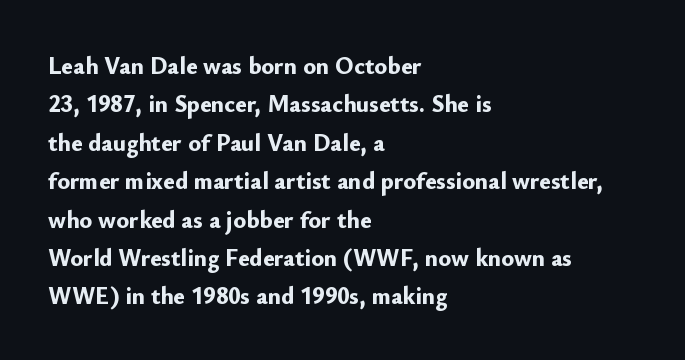
The image shows 24 px bold type, upright; set left-aligned, normal line spacing (1.6x), normal letter spacing, not underlined.
